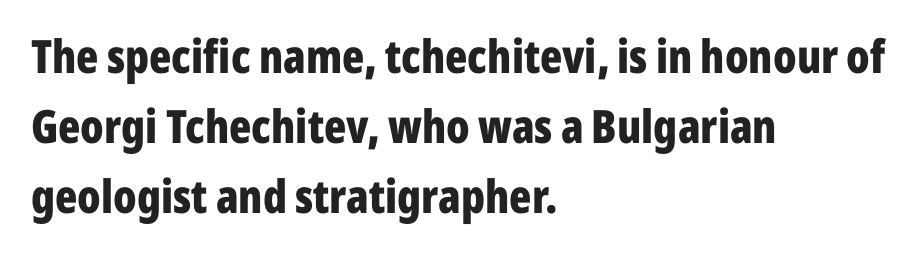
{"serif": "no", "italic": "no", "bold": "yes", "weight": "bold", "width": "condensed", "stroke_contrast": "low", "x_height": "medium", "monospaced": "no", "underline": "no", "align": "left", "line_spacing": "normal", "line_spacing_ratio": 1.52, "letter_spacing": "normal", "letter_spacing_em": 0.0, "glyph_px": 46}
